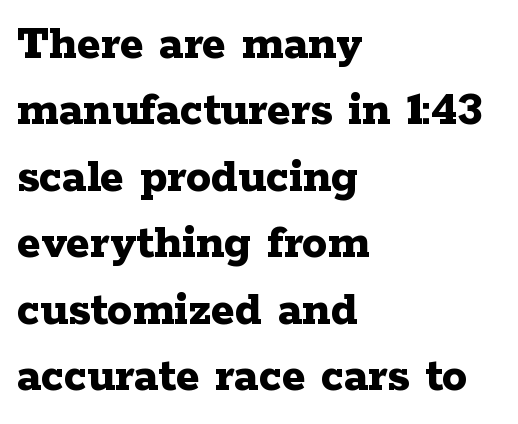
The typesetter chose a ragged-right arrangement here. A dark, heavy texture on the line: the type is bold. Leading matches the norm, producing a regular column. The font family rendered here belongs to the serif group. Posture: upright roman.
